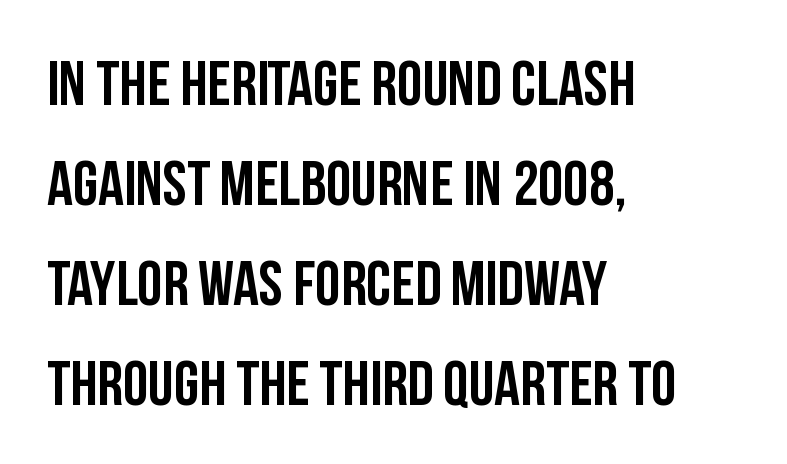
The image shows 64 px semibold, condensed sans-serif type, upright; set left-aligned, normal line spacing (1.56x), normal letter spacing, not underlined; low stroke contrast and a large x-height.
